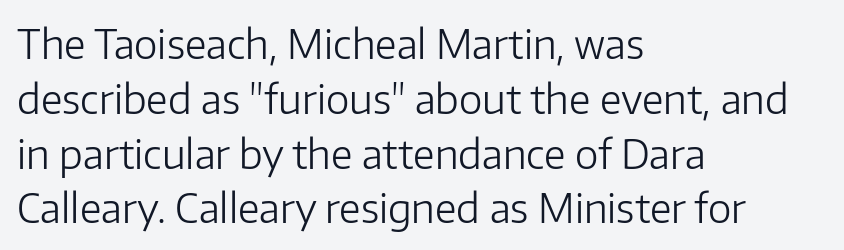
{"serif": "no", "italic": "no", "bold": "no", "weight": "light", "width": "normal", "stroke_contrast": "low", "x_height": "medium", "monospaced": "no", "underline": "no", "align": "left", "line_spacing": "normal", "line_spacing_ratio": 1.37, "letter_spacing": "normal", "letter_spacing_em": 0.0, "glyph_px": 40}
